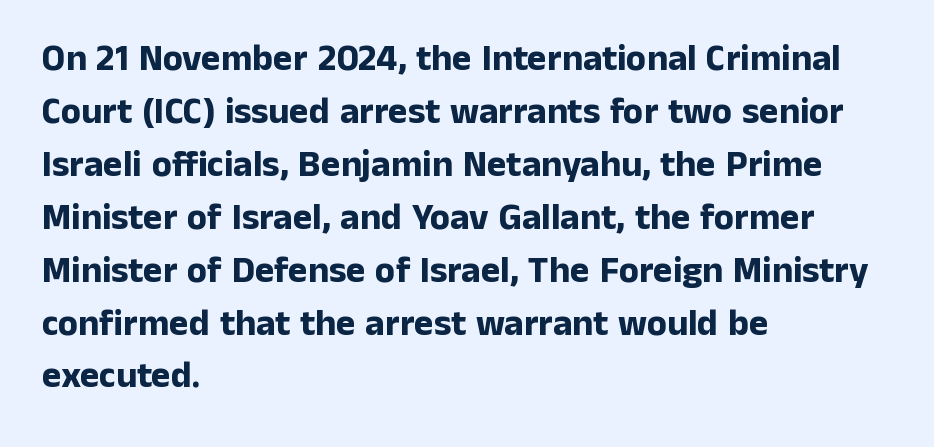
The image shows 37 px bold sans-serif type, upright; set left-aligned, normal line spacing (1.43x), normal letter spacing, not underlined; low stroke contrast and a medium x-height.
